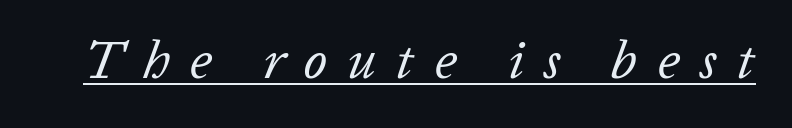
The image shows 53 px regular-weight type, italic (leaning right); set unusually wide letter spacing (+0.38 em), underlined; low stroke contrast and a medium x-height.
